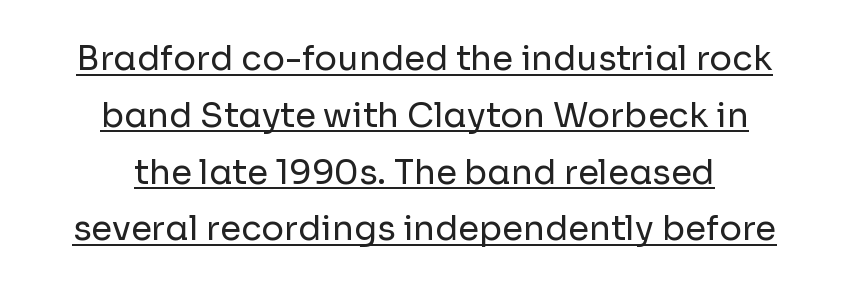
The image shows 34 px regular-weight sans-serif type, upright; set centered, normal line spacing (1.67x), normal letter spacing, underlined; low stroke contrast and a medium x-height.
